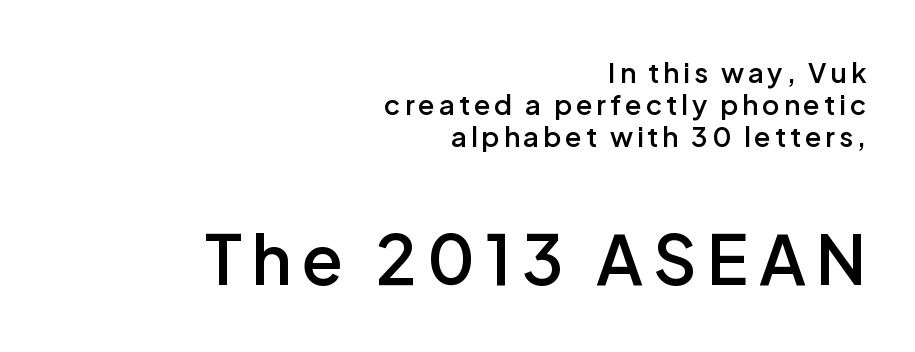
The image shows 68 px semibold sans-serif type, upright; set right-aligned, line spacing 1.19x, not underlined; the second (bottom) block is 2.52x larger; low stroke contrast and a medium x-height.
